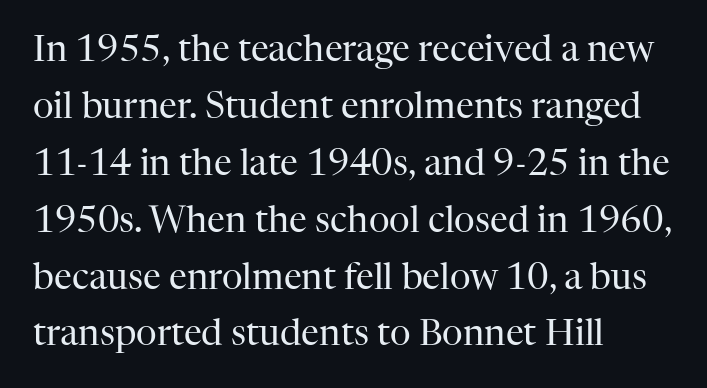
Q: Is the text bold? A: No.
Q: Is the text italic (slanted)? A: No, it is upright.
Q: Is the typeface a serif or a sans-serif typeface? A: Serif.
Q: Is the text underlined? A: No.
Q: How is the paragraph aligned? A: Left-aligned.
Q: Is the spacing between letters normal or unusually wide? A: Normal.
Q: Is the spacing between lines tight, normal or loose? A: Normal.
Q: Width (condensed, normal, or wide)? A: Normal.
Q: Stroke contrast? A: High.
Q: x-height? A: Medium.
Q: Monospaced? A: No.
